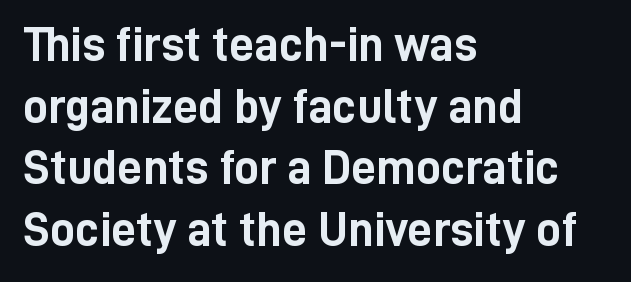
A clean baseline with only descenders dipping below it. In terms of weight, the rendering is a true, heavy bold. Reading down the block, your eye returns to a fixed left position each line. Typographically, this falls in the sans-serif category.
